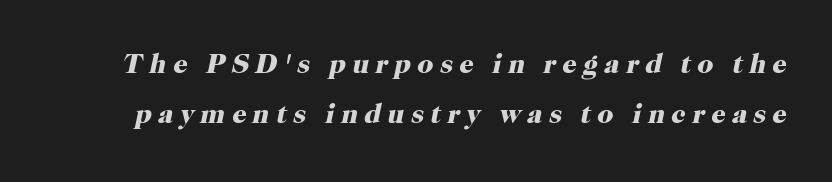
The image shows 28 px heavy serif type, italic (leaning right); set line spacing 1.8x, unusually wide letter spacing (+0.23 em), not underlined; high stroke contrast and a medium x-height.
